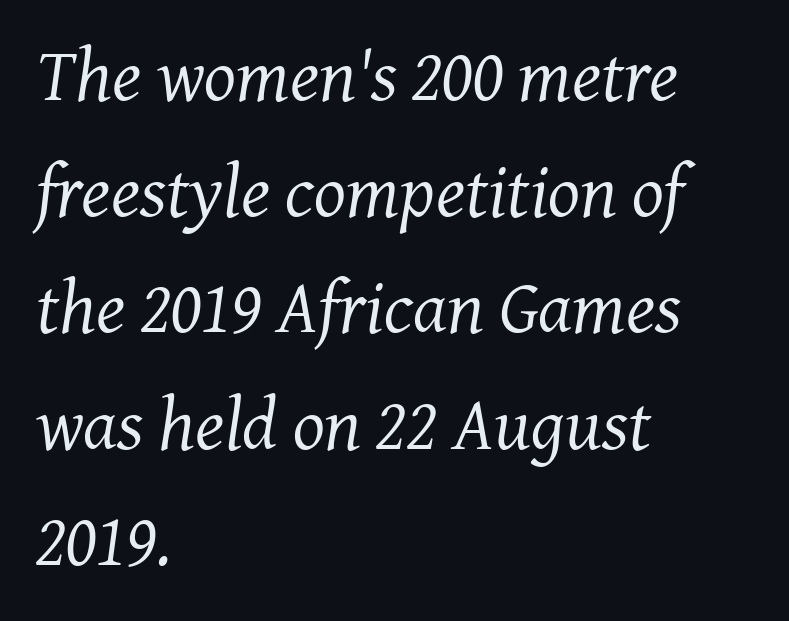
Stem width sits at or under what a default text font uses. Designer's note — italics engaged. The rendering shows small feet on the letterforms — a serif design. Each letter keeps its own natural width here, so spacing adapts to shape. Alignment: flush left.
